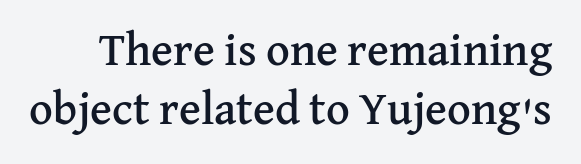
Q: Is the text italic (slanted)? A: No, it is upright.
Q: Is the typeface a serif or a sans-serif typeface? A: Serif.
Q: Is the text underlined? A: No.
Q: Is the spacing between letters normal or unusually wide? A: Normal.
Q: Is the spacing between lines tight, normal or loose? A: Normal.
Q: Width (condensed, normal, or wide)? A: Normal.
Q: Stroke contrast? A: Medium.
Q: x-height? A: Medium.
Q: Monospaced? A: No.
